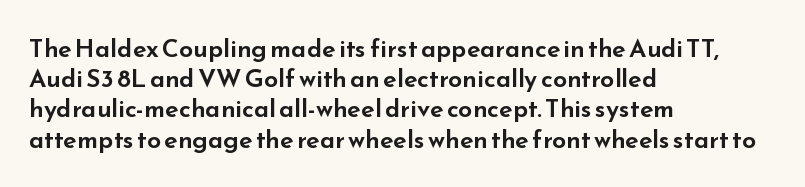
The image shows 25 px text type, upright; set left-aligned, line spacing 1.21x, normal letter spacing, not underlined.
